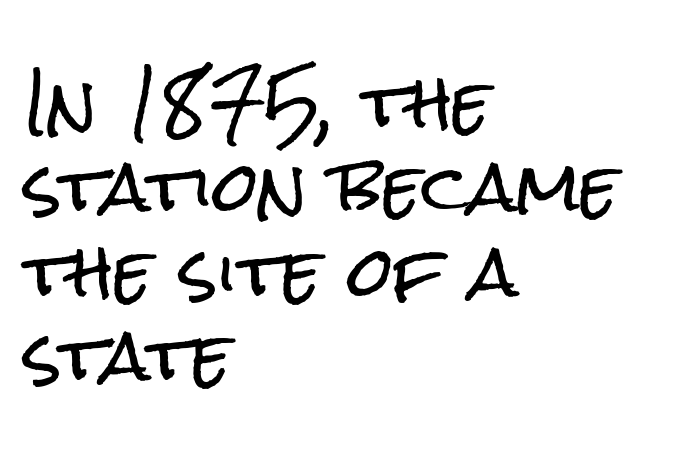
These lines keep a tight, regular rhythm from letter to letter. Looks like regular typesetting: each glyph gets only the width it needs. You can tell from the bare stems that sans-serif type was used. The words here are not underlined. Style check: upright.
